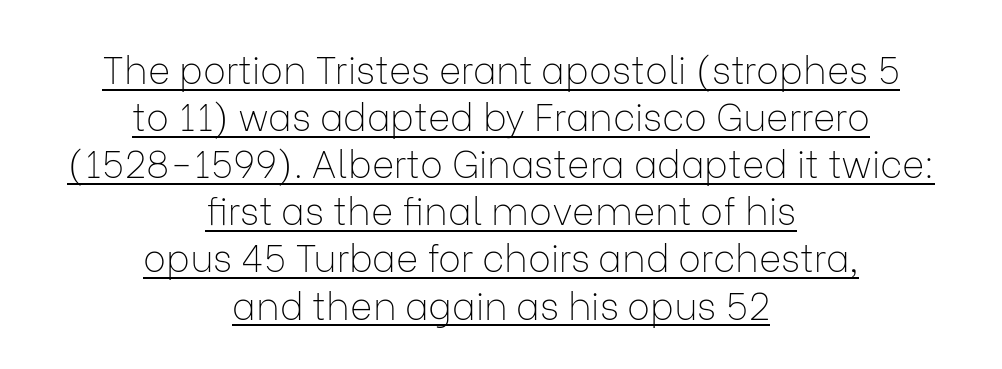
The image shows 38 px thin sans-serif type, upright; set centered, line spacing 1.24x, normal letter spacing, underlined; low stroke contrast and a medium x-height.
